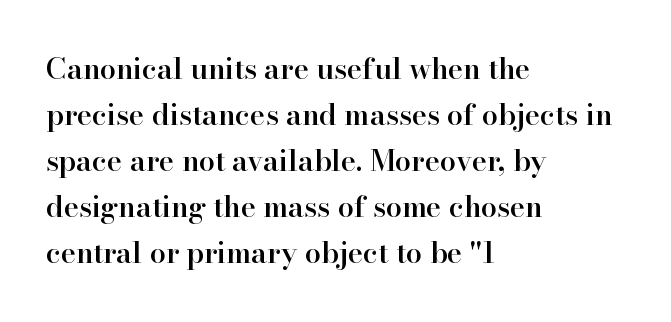
Q: Is the text bold? A: Semi-bold.
Q: Is the text italic (slanted)? A: No, it is upright.
Q: Is the typeface a serif or a sans-serif typeface? A: Serif.
Q: Is the text underlined? A: No.
Q: How is the paragraph aligned? A: Left-aligned.
Q: Is the spacing between letters normal or unusually wide? A: Normal.
Q: Is the spacing between lines tight, normal or loose? A: Normal.
Q: Width (condensed, normal, or wide)? A: Normal.
Q: Stroke contrast? A: High.
Q: x-height? A: Small.
Q: Monospaced? A: No.
